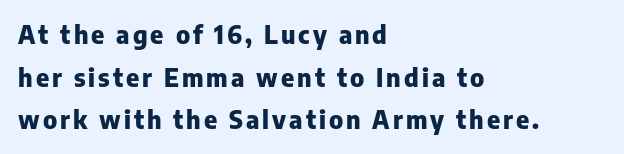
Q: Is the text bold? A: Yes.
Q: Is the text italic (slanted)? A: No, it is upright.
Q: Is the text underlined? A: No.
Q: How is the paragraph aligned? A: Left-aligned.
